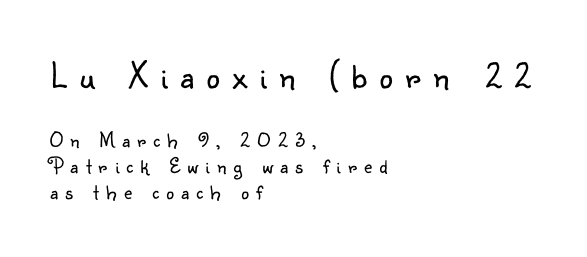
Each letter keeps its own natural width here, so spacing adapts to shape. Notice how the stems are strictly vertical — no italics here. Classification — sans serif. Compared with typical body copy, the letter spacing here is much looser.
